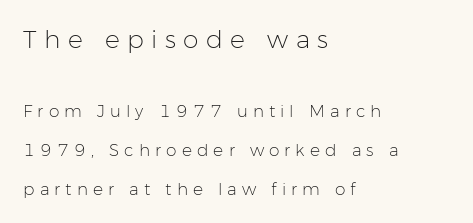
The image shows 25 px text type, upright; set left-aligned, loose line spacing (2.28x), unusually wide letter spacing (+0.3 em), not underlined; the first (top) block is 1.47x larger.
